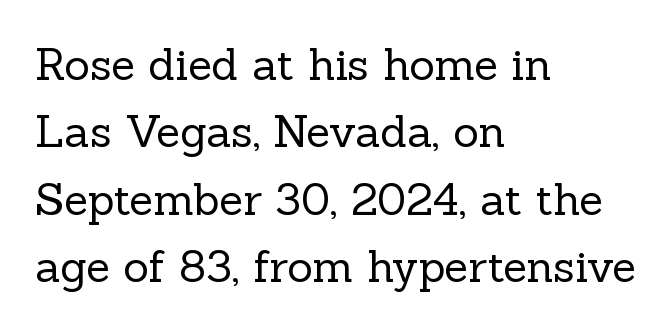
Style check: upright. Honestly, there is no underline to notice here at all. A light-to-regular cut is what we see here. In terms of letterform style, serifs are clearly present. The typesetter chose a ragged-right arrangement here. You could call the tracking neutral — neither tight nor loose.
